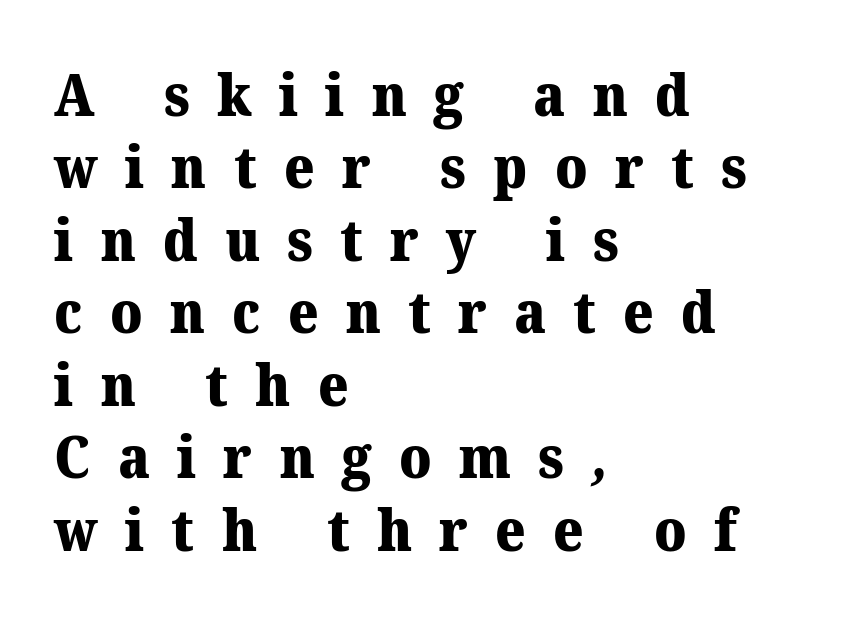
{"serif": "yes", "bold": "yes", "weight": "heavy", "width": "normal", "stroke_contrast": "medium", "x_height": "medium", "monospaced": "no", "underline": "no", "align": "left", "line_spacing": "normal", "line_spacing_ratio": 1.25, "letter_spacing": "wide", "letter_spacing_em": 0.47, "glyph_px": 58}
